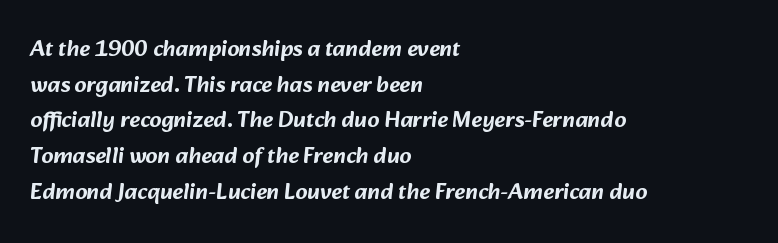
The image shows 23 px text type; set left-aligned, normal line spacing (1.55x), normal letter spacing, not underlined.
